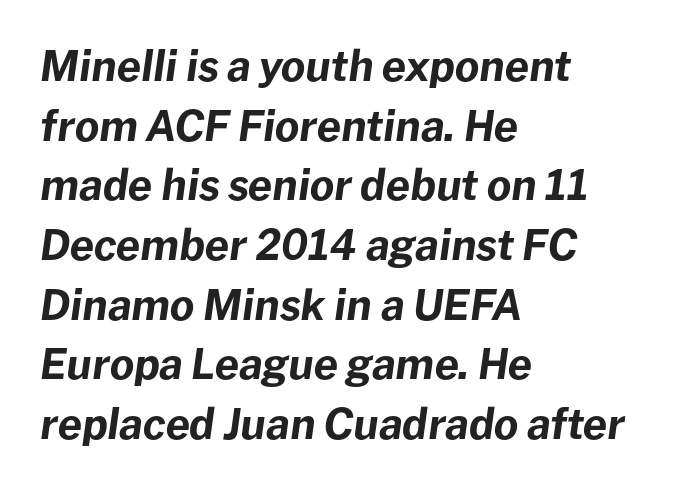
Q: Is the text bold? A: Yes.
Q: Is the text italic (slanted)? A: Yes, it leans right by about 8 degrees.
Q: Is the text underlined? A: No.
Q: How is the paragraph aligned? A: Left-aligned.
Q: Is the spacing between letters normal or unusually wide? A: Normal.
Q: Is the spacing between lines tight, normal or loose? A: Normal.
Q: Width (condensed, normal, or wide)? A: Normal.
Q: Stroke contrast? A: Low.
Q: x-height? A: Medium.
Q: Monospaced? A: No.
